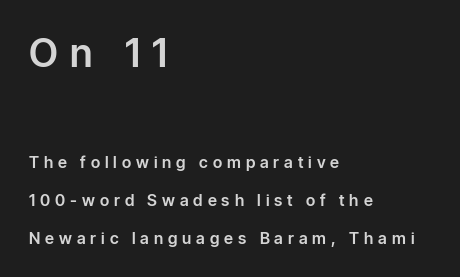
Q: Is the text italic (slanted)? A: No, it is upright.
Q: Is the typeface a serif or a sans-serif typeface? A: Sans-serif.
Q: Is the text underlined? A: No.
Q: How is the paragraph aligned? A: Left-aligned.
Q: Is the spacing between letters normal or unusually wide? A: Unusually wide.
Q: Is the spacing between lines tight, normal or loose? A: Loose.
Q: Which block of text is set in a larger size, the first (top) or the second (bottom)? A: The first (top) one.
Q: Width (condensed, normal, or wide)? A: Normal.
Q: Stroke contrast? A: Low.
Q: x-height? A: Medium.
Q: Monospaced? A: No.
